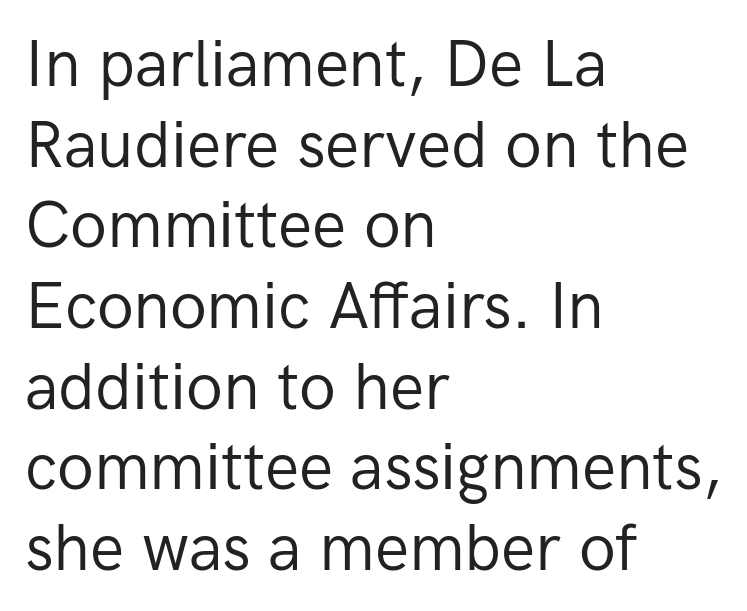
Q: Is the text bold? A: No.
Q: Is the text italic (slanted)? A: No, it is upright.
Q: Is the typeface a serif or a sans-serif typeface? A: Sans-serif.
Q: Is the text underlined? A: No.
Q: How is the paragraph aligned? A: Left-aligned.
Q: Is the spacing between letters normal or unusually wide? A: Normal.
Q: Is the spacing between lines tight, normal or loose? A: Normal.
Q: Width (condensed, normal, or wide)? A: Normal.
Q: Stroke contrast? A: Low.
Q: x-height? A: Medium.
Q: Monospaced? A: No.
